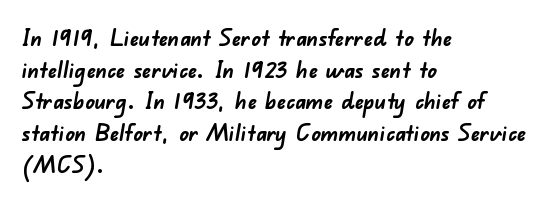
{"bold": "yes", "underline": "no", "align": "left", "line_spacing": "normal", "line_spacing_ratio": 1.38, "letter_spacing": "normal", "letter_spacing_em": 0.0, "glyph_px": 23}
